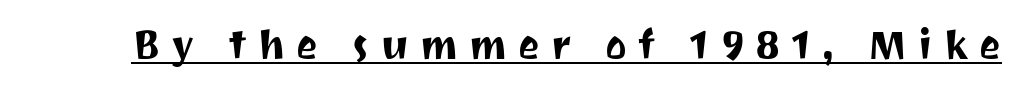
The image shows 41 px sans-serif type, upright; set unusually wide letter spacing (+0.27 em), underlined; medium stroke contrast and a medium x-height.
